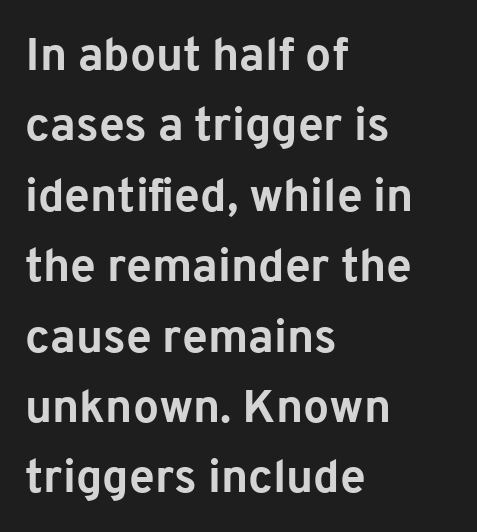
The image shows 46 px bold sans-serif type, upright; set left-aligned, normal line spacing (1.53x), normal letter spacing, not underlined; low stroke contrast and a medium x-height.
